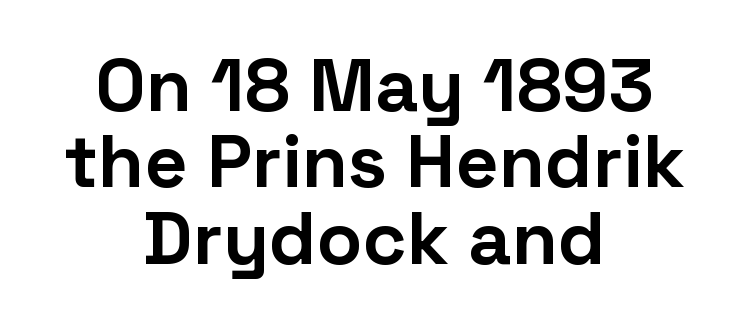
{"serif": "no", "italic": "no", "bold": "yes", "weight": "bold", "width": "normal", "stroke_contrast": "low", "x_height": "medium", "monospaced": "no", "underline": "no", "align": "center", "line_spacing": "tight", "line_spacing_ratio": 1.02, "letter_spacing": "normal", "letter_spacing_em": 0.0, "glyph_px": 75}
